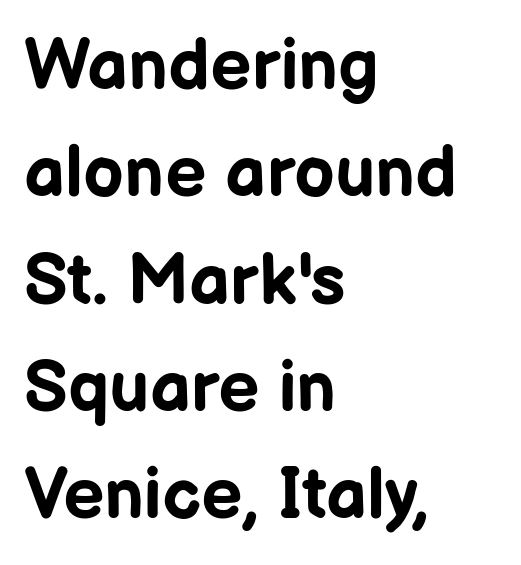
The image shows 72 px bold sans-serif type, upright; set left-aligned, normal line spacing (1.49x), normal letter spacing, not underlined; low stroke contrast and a medium x-height.
